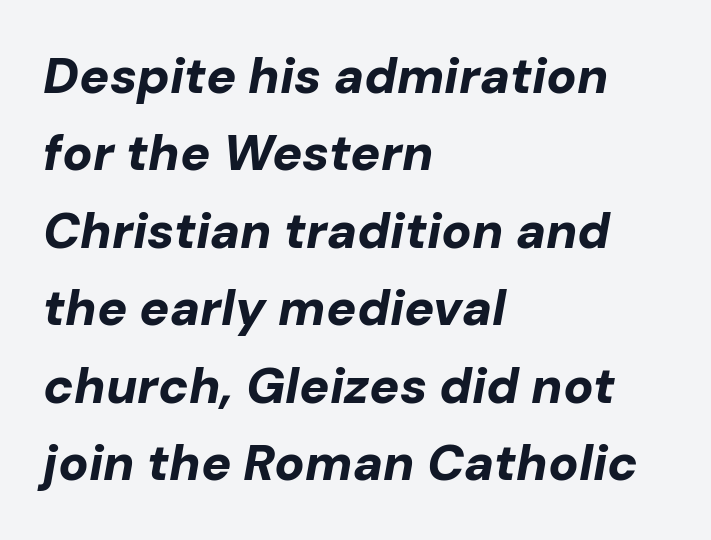
The image shows 50 px bold type, italic (leaning right); set left-aligned, normal line spacing (1.55x), normal letter spacing, not underlined; low stroke contrast and a medium x-height.
